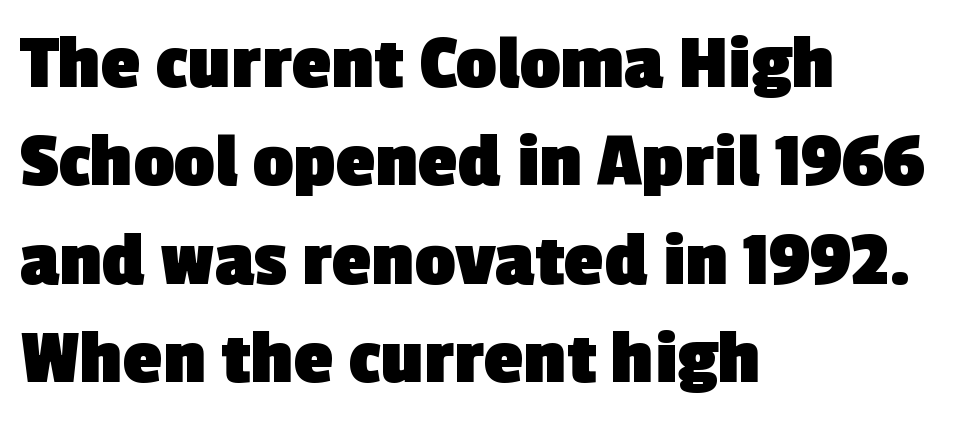
{"serif": "no", "bold": "yes", "weight": "heavy", "width": "normal", "x_height": "medium", "monospaced": "no", "underline": "no", "align": "left", "line_spacing_ratio": 1.23, "letter_spacing": "normal", "letter_spacing_em": 0.0, "glyph_px": 80}
